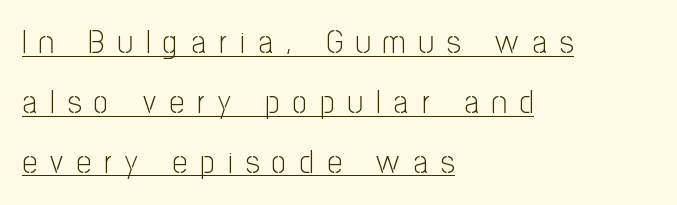
{"serif": "no", "italic": "no", "bold": "no", "weight": "light", "width": "condensed", "stroke_contrast": "low", "x_height": "medium", "monospaced": "no", "underline": "yes", "align": "left", "line_spacing_ratio": 1.87, "letter_spacing": "wide", "letter_spacing_em": 0.42, "glyph_px": 32}
